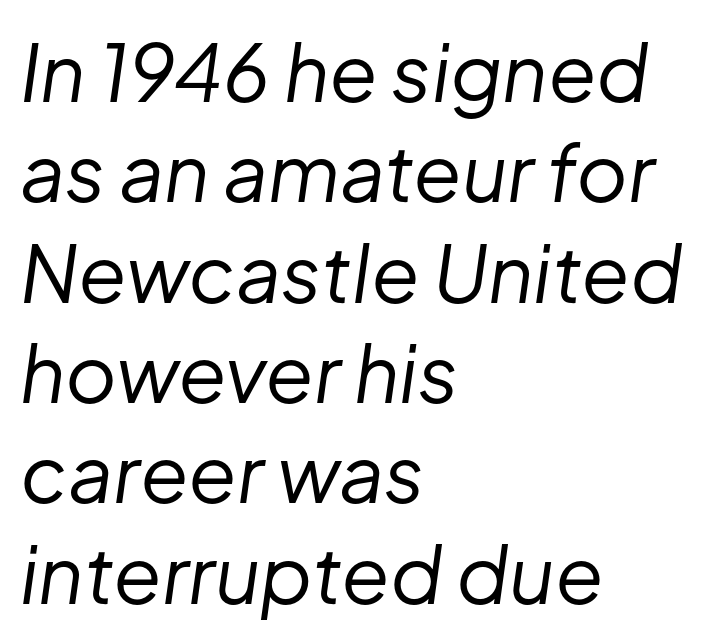
{"italic": "yes", "lean": "right", "slant_degrees": 8, "bold": "no", "weight": "regular", "width": "normal", "stroke_contrast": "low", "x_height": "medium", "monospaced": "no", "underline": "no", "align": "left", "line_spacing": "normal", "line_spacing_ratio": 1.27, "letter_spacing": "normal", "letter_spacing_em": 0.0, "glyph_px": 79}
